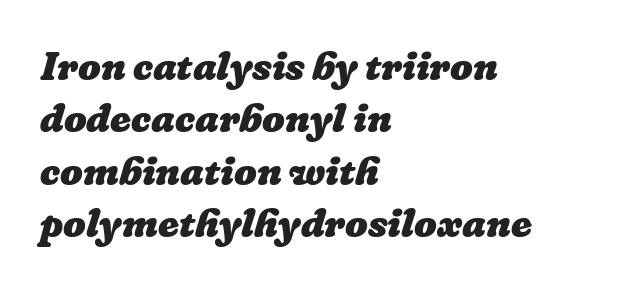
The image shows 40 px heavy type; set left-aligned, normal line spacing (1.31x), normal letter spacing, not underlined; low stroke contrast and a medium x-height.
